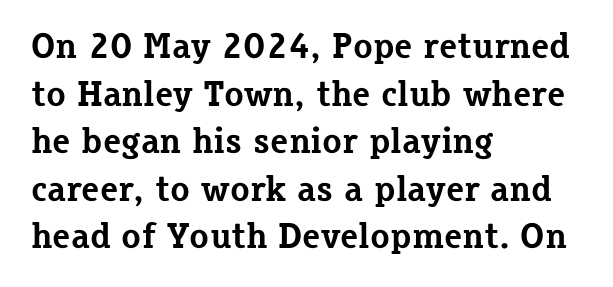
{"serif": "yes", "italic": "no", "bold": "yes", "weight": "bold", "width": "normal", "stroke_contrast": "low", "x_height": "medium", "monospaced": "no", "underline": "no", "align": "left", "line_spacing": "normal", "line_spacing_ratio": 1.32, "letter_spacing": "normal", "letter_spacing_em": 0.0, "glyph_px": 36}
